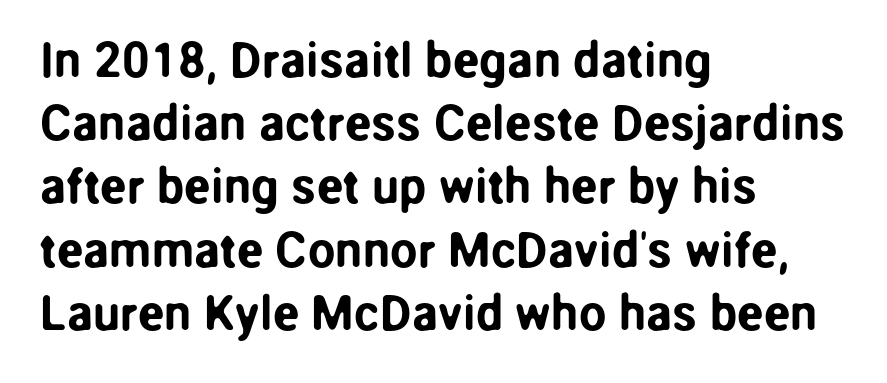
Q: Is the text italic (slanted)? A: No, it is upright.
Q: Is the typeface a serif or a sans-serif typeface? A: Sans-serif.
Q: Is the text underlined? A: No.
Q: How is the paragraph aligned? A: Left-aligned.
Q: Is the spacing between letters normal or unusually wide? A: Normal.
Q: Is the spacing between lines tight, normal or loose? A: Normal.
Q: Width (condensed, normal, or wide)? A: Normal.
Q: Stroke contrast? A: Low.
Q: x-height? A: Medium.
Q: Monospaced? A: No.
